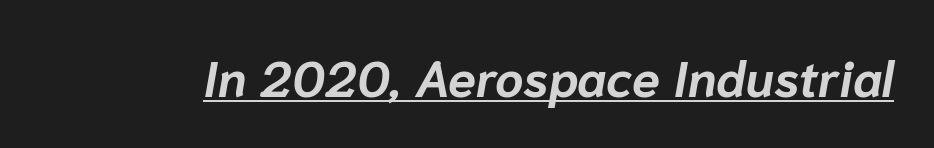
The image shows 50 px bold type, italic (leaning right); set normal letter spacing, underlined; low stroke contrast and a medium x-height.
